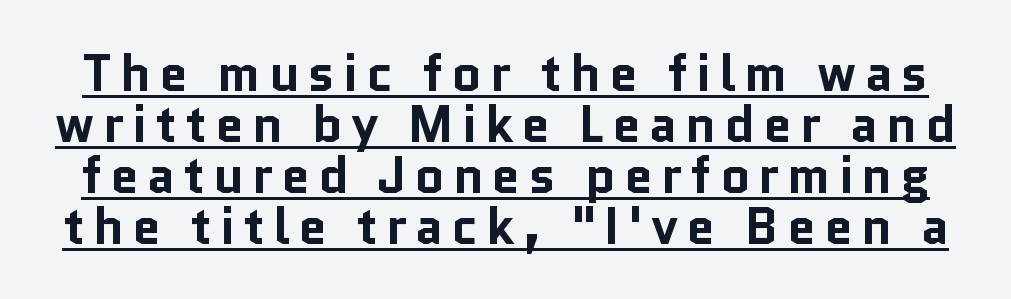
The image shows 51 px bold sans-serif type, upright; set tight line spacing (1.0x), underlined; low stroke contrast and a medium x-height.
